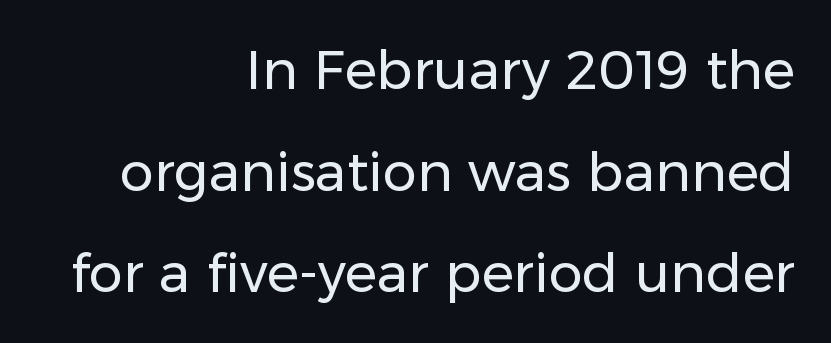
{"serif": "no", "italic": "no", "bold": "no", "weight": "regular", "width": "normal", "stroke_contrast": "low", "x_height": "medium", "monospaced": "no", "underline": "no", "align": "right", "line_spacing_ratio": 1.88, "letter_spacing": "normal", "letter_spacing_em": 0.0, "glyph_px": 54}
